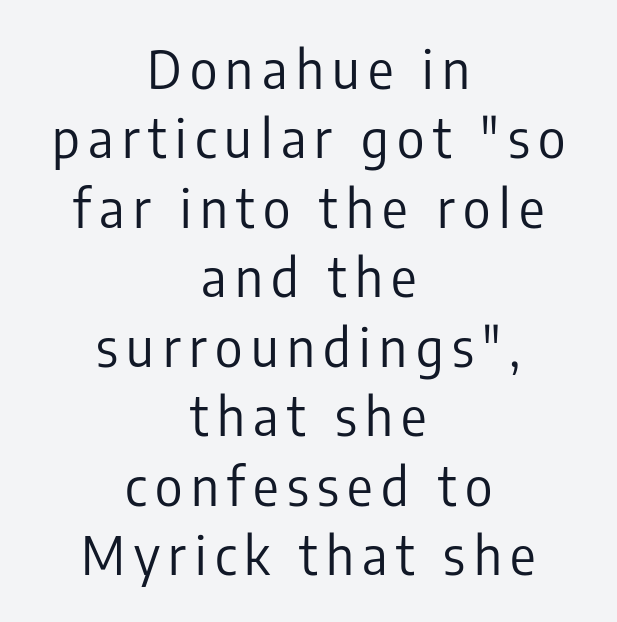
{"serif": "no", "italic": "no", "bold": "no", "weight": "regular", "width": "condensed", "stroke_contrast": "low", "x_height": "medium", "monospaced": "no", "underline": "no", "align": "center", "line_spacing": "normal", "line_spacing_ratio": 1.31, "glyph_px": 53}
